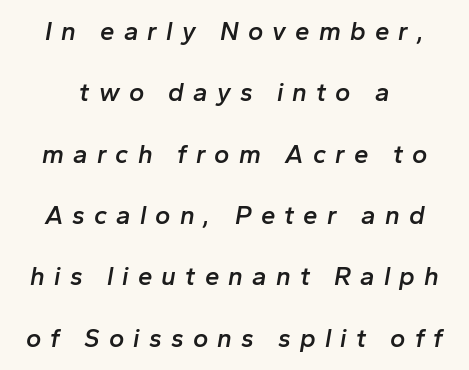
The letters are semibold — heavier than regular but short of a full bold. Glyph-to-glyph distance is far greater than everyday printed text. Notice how the stems are inclined rather than vertical — that's the hallmark of italics. The string is rendered with underlining switched off.
